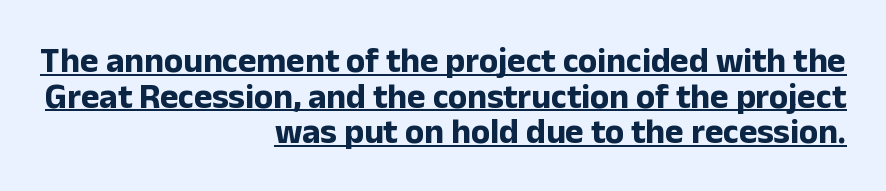
Decoration check: the copy is underlined. The rendering shows plain stroke endings on the letterforms — a sans-serif design. A typesetter would call this proportional, since set widths differ per character. Upright lettering throughout.
